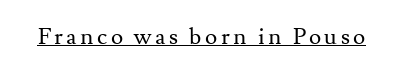
The image shows 23 px text type, upright; set underlined.
